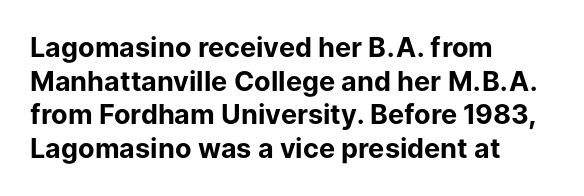
The image shows 27 px bold type, upright; set left-aligned, normal line spacing (1.25x), normal letter spacing, not underlined.
